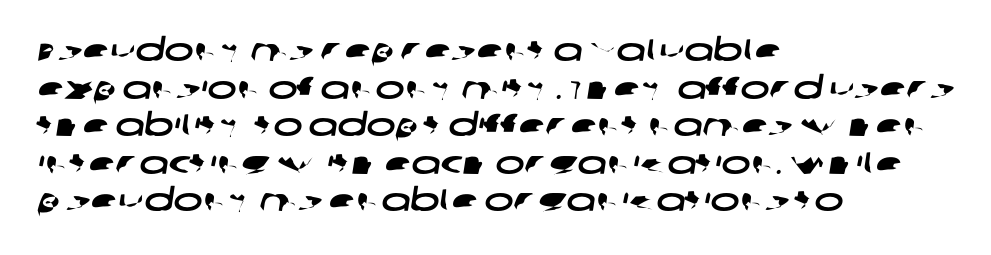
Q: Is the typeface a serif or a sans-serif typeface? A: Sans-serif.
Q: Is the text underlined? A: No.
Q: How is the paragraph aligned? A: Left-aligned.
Q: Is the spacing between letters normal or unusually wide? A: Normal.
Q: Width (condensed, normal, or wide)? A: Wide.
Q: Stroke contrast? A: Low.
Q: x-height? A: Large.
Q: Monospaced? A: No.
